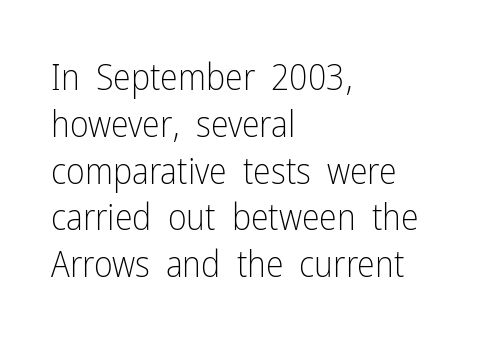
{"serif": "no", "italic": "no", "bold": "no", "weight": "light", "width": "condensed", "stroke_contrast": "low", "x_height": "medium", "monospaced": "no", "underline": "no", "align": "left", "line_spacing": "normal", "line_spacing_ratio": 1.3, "letter_spacing": "normal", "letter_spacing_em": 0.0, "glyph_px": 36}
